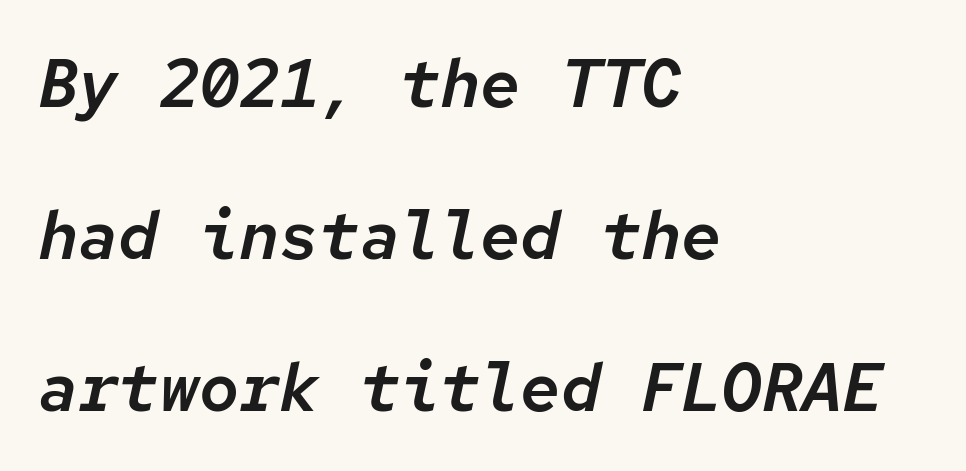
Does the lettering tilt? It does — this is italic. Nobody touched the tracking dial on this one. The rendering uses typewriter-style spacing with identical character cells. The space between consecutive lines is lavish.
